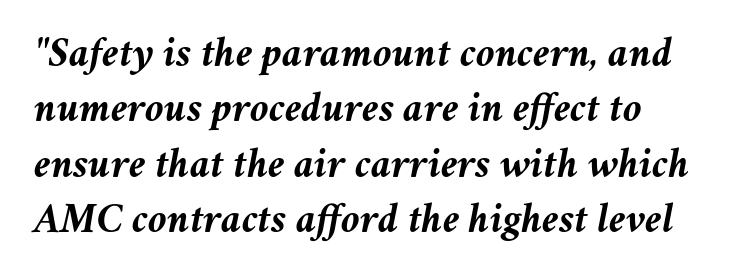
Q: Is the text bold? A: Yes.
Q: Is the text italic (slanted)? A: Yes, it leans right by about 11 degrees.
Q: Is the text underlined? A: No.
Q: Is the spacing between letters normal or unusually wide? A: Normal.
Q: Is the spacing between lines tight, normal or loose? A: Normal.
Q: Width (condensed, normal, or wide)? A: Normal.
Q: Stroke contrast? A: Medium.
Q: x-height? A: Medium.
Q: Monospaced? A: No.
